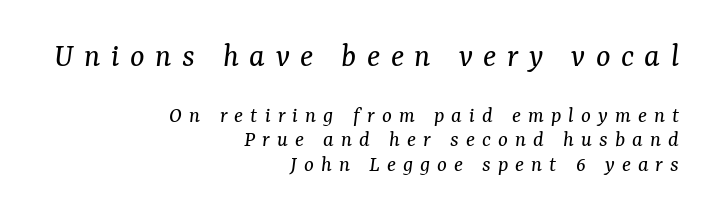
Old-style or modern, the face here clearly has serifs. These lines huddle together more closely than default settings would place them. The upper block of text is set noticeably larger than the block beneath it. This sample is right-justified, so line beginnings fall wherever the words allow.
